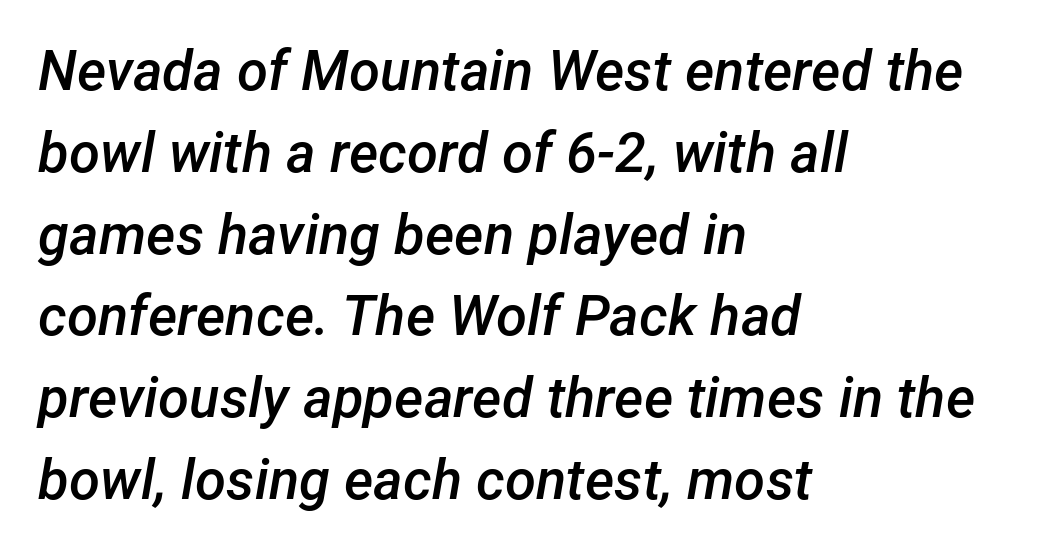
The image shows 56 px semibold type, italic (leaning right); set left-aligned, normal line spacing (1.46x), normal letter spacing, not underlined; low stroke contrast and a medium x-height.
